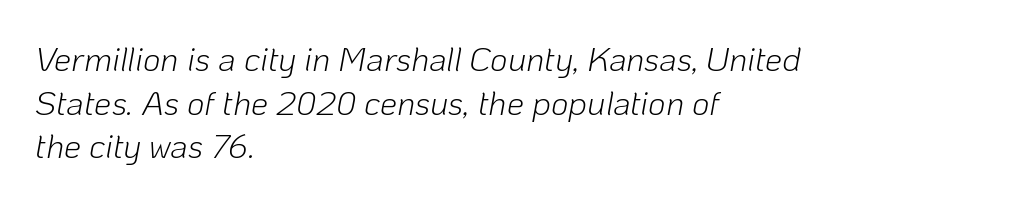
Q: Is the text bold? A: No.
Q: Is the text italic (slanted)? A: Yes, it leans right by about 10 degrees.
Q: Is the text underlined? A: No.
Q: How is the paragraph aligned? A: Left-aligned.
Q: Is the spacing between letters normal or unusually wide? A: Normal.
Q: Is the spacing between lines tight, normal or loose? A: Normal.
Q: Width (condensed, normal, or wide)? A: Normal.
Q: Stroke contrast? A: Low.
Q: x-height? A: Medium.
Q: Monospaced? A: No.
